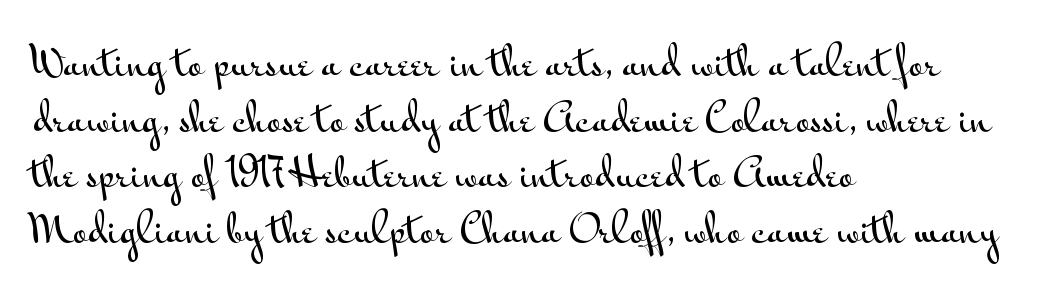
Spacing verdict: proportional, widths tailored to each character. Unlike a traditional serif, this face leaves its strokes unadorned. Only glyphs here, with clear space below each row.
